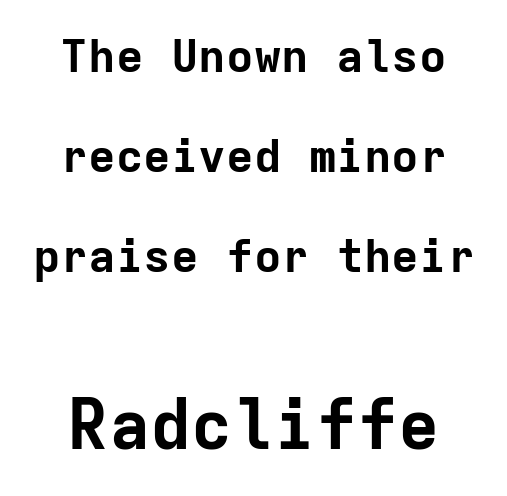
{"serif": "no", "italic": "no", "bold": "yes", "weight": "bold", "width": "normal", "stroke_contrast": "low", "x_height": "medium", "monospaced": "yes", "underline": "no", "line_spacing": "loose", "line_spacing_ratio": 2.17, "letter_spacing": "normal", "letter_spacing_em": 0.0, "larger_block": "second", "size_ratio": 1.5, "glyph_px": 69}
